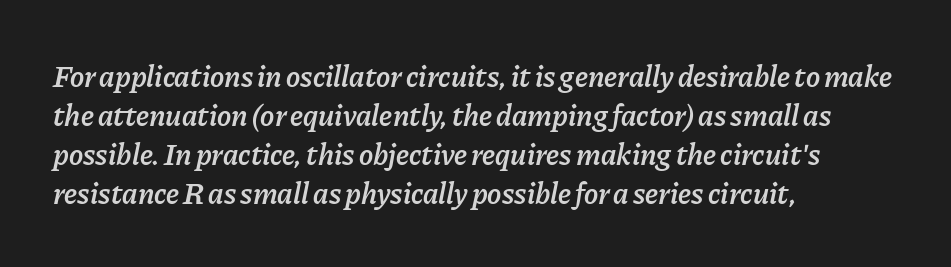
Only glyphs here, with clear space below each row. Students, this is semibold: more ink than regular, less than bold. Vertically, the passage feels balanced, rows spaced as you'd expect. Horizontally, the lines are justified to the leading edge only.
